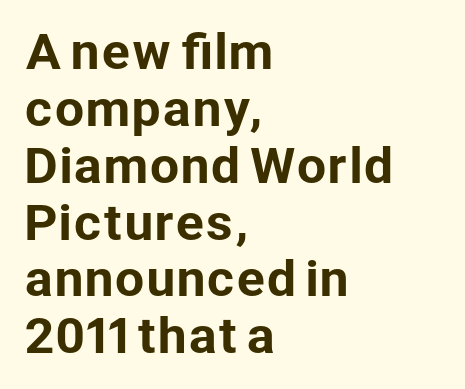
{"serif": "no", "italic": "no", "width": "normal", "stroke_contrast": "low", "x_height": "medium", "monospaced": "no", "underline": "no", "align": "left", "line_spacing_ratio": 1.21, "letter_spacing": "normal", "letter_spacing_em": 0.0, "glyph_px": 47}
